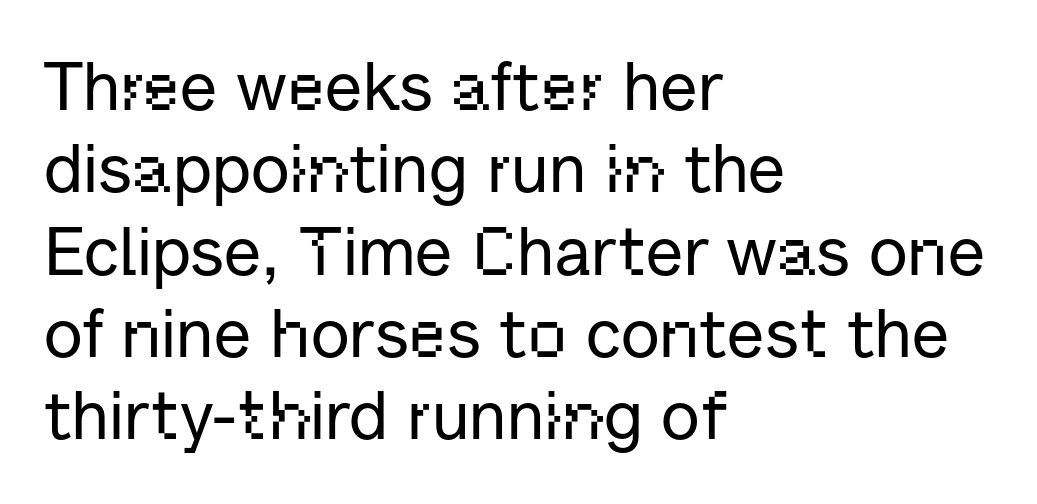
The image shows 68 px sans-serif type, upright; set left-aligned, line spacing 1.21x, normal letter spacing, not underlined; low stroke contrast and a medium x-height.
